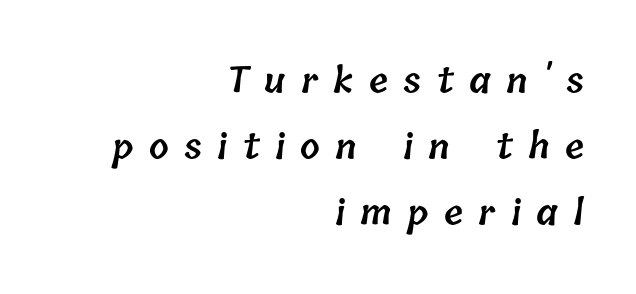
{"bold": "semi", "weight": "semibold", "width": "normal", "stroke_contrast": "low", "x_height": "medium", "monospaced": "no", "underline": "no", "align": "right", "line_spacing_ratio": 1.88, "letter_spacing": "wide", "letter_spacing_em": 0.44, "glyph_px": 35}
